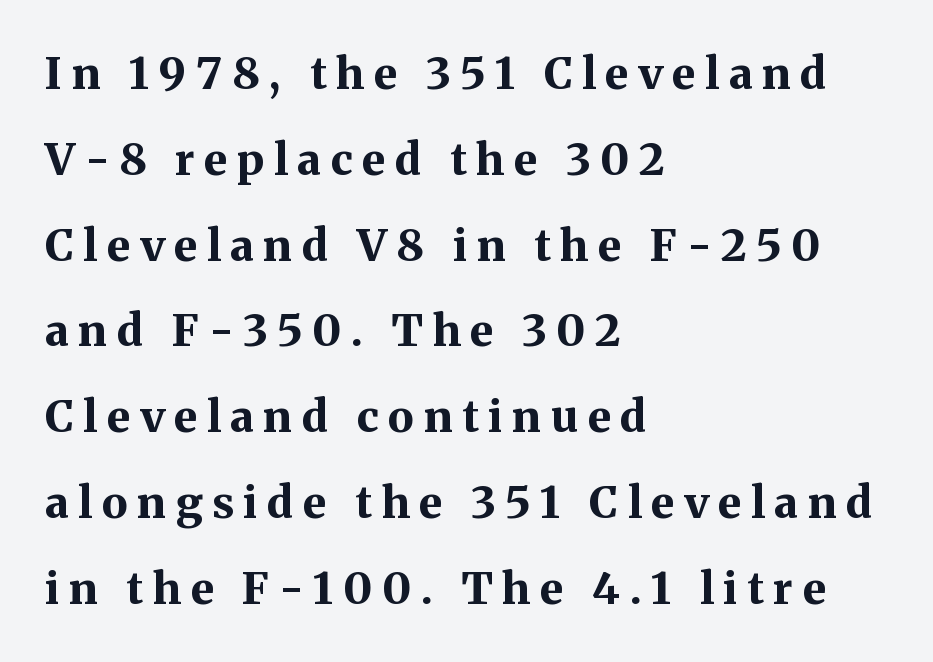
{"serif": "yes", "italic": "no", "bold": "yes", "weight": "bold", "width": "normal", "stroke_contrast": "medium", "x_height": "medium", "monospaced": "no", "underline": "no", "align": "left", "line_spacing": "loose", "line_spacing_ratio": 1.95, "letter_spacing": "wide", "letter_spacing_em": 0.22, "glyph_px": 44}
